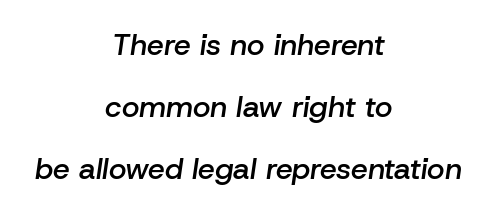
Q: Is the text bold? A: Semi-bold.
Q: Is the text italic (slanted)? A: Yes, it leans right by about 8 degrees.
Q: Is the text underlined? A: No.
Q: How is the paragraph aligned? A: Centered.
Q: Is the spacing between letters normal or unusually wide? A: Normal.
Q: Is the spacing between lines tight, normal or loose? A: Loose.
Q: Width (condensed, normal, or wide)? A: Normal.
Q: Stroke contrast? A: Low.
Q: x-height? A: Medium.
Q: Monospaced? A: No.
